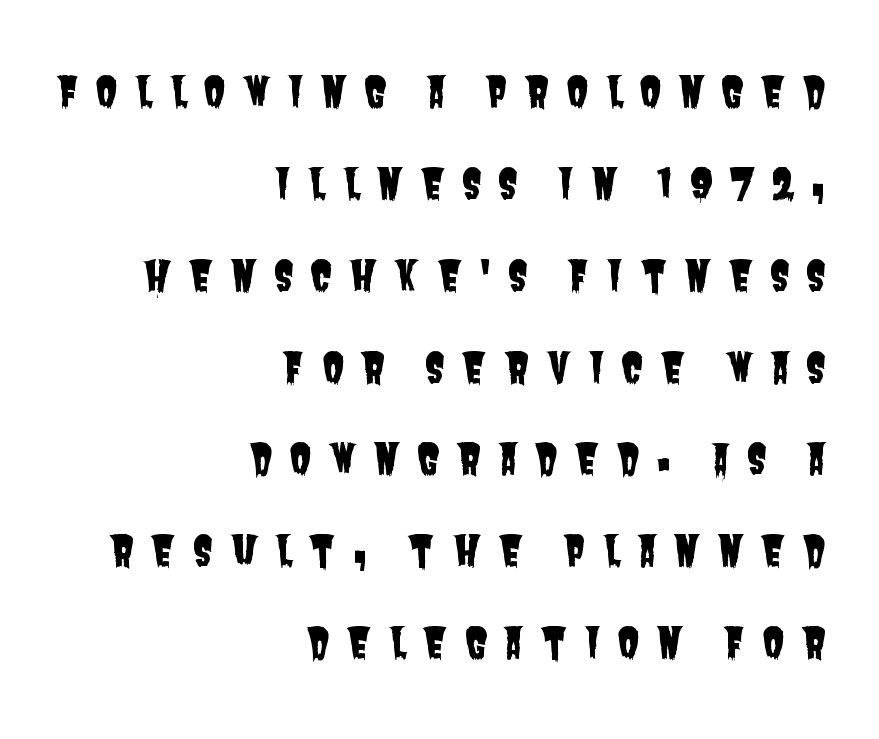
The tracking jumps out immediately: characters are airy and widely separated. This is sans-serif lettering, the kind often seen on screens and signage. The space between consecutive lines is lavish. Think of a printed novel: that variable character pitch is what you see here.
